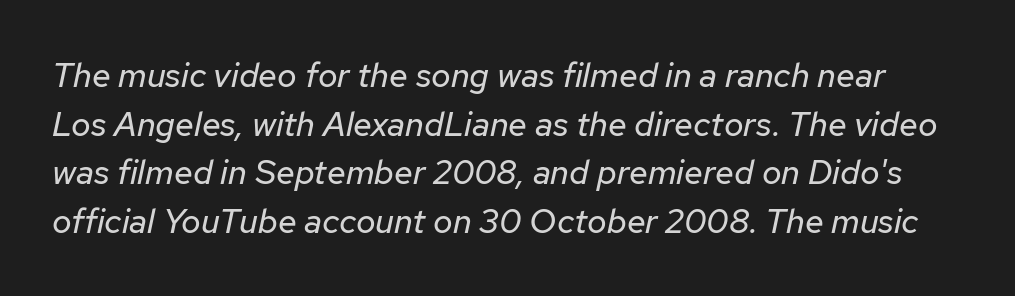
The gaps between neighbouring characters are ordinary and unremarkable. Decoration check: the copy has no underline. Note the varied advance widths — an 'i' is clearly narrower than an 'm'. Emphasis-style slanted type is in use. Weight: regular or lighter. Leading matches the norm, producing a regular column.
